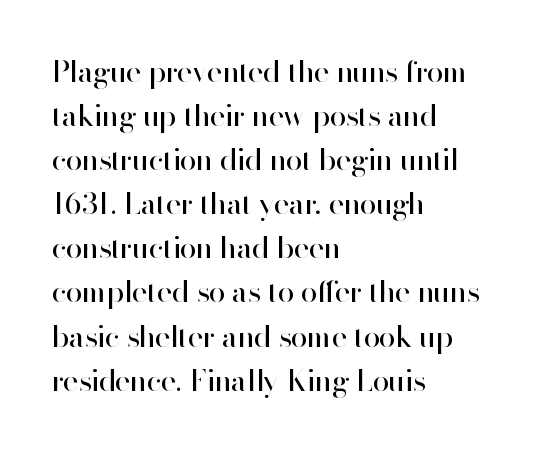
No italicization has been applied; the sample stays upright. The rag falls on the right side of this text block. Just letters on the line, the space beneath them empty. Nothing unusual about the tracking: characters are spaced as the font intends.
